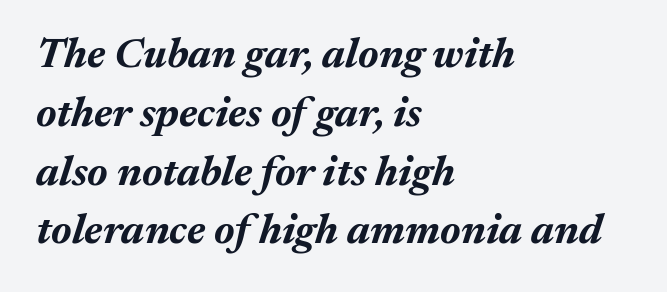
Tracking value appears to be zero — textbook default spacing. Quick note: interline space is typical. The lines are quadded left. Varying glyph widths throughout — classic text-font behaviour. Set as a true bold cut, around the 700 mark.
